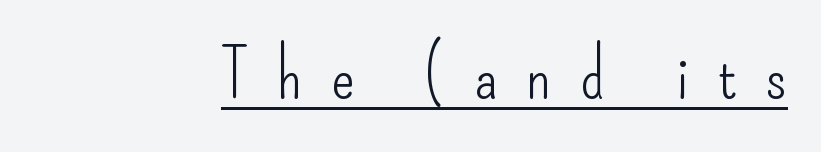
The strokes are not fattened; the text isn't bold. Here the glyphs are tracked loosely, breaking word shapes into spaced letters. Decoration check: the copy is underlined. Varying glyph widths throughout — classic text-font behaviour. Look at the bottom of the vertical strokes: they stop flat, with no serifs. Ascenders rise straight up at ninety degrees.
